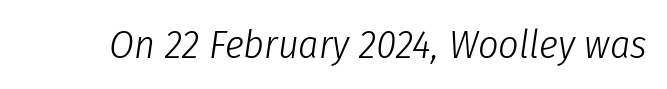
The image shows 40 px light, condensed type, italic (leaning right); set normal letter spacing, not underlined; low stroke contrast and a medium x-height.
